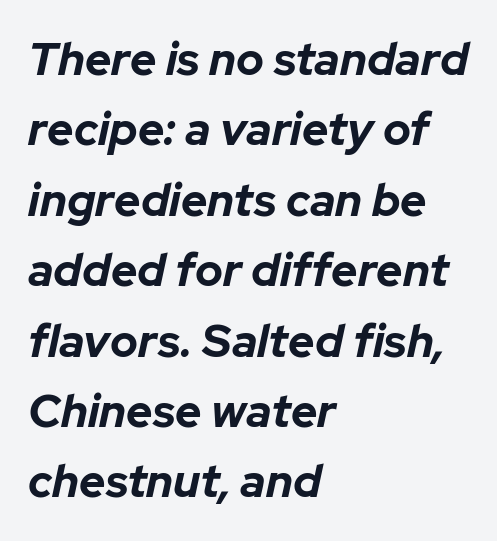
The image shows 46 px bold type, italic (leaning right); set left-aligned, normal line spacing (1.53x), normal letter spacing, not underlined; low stroke contrast and a medium x-height.
